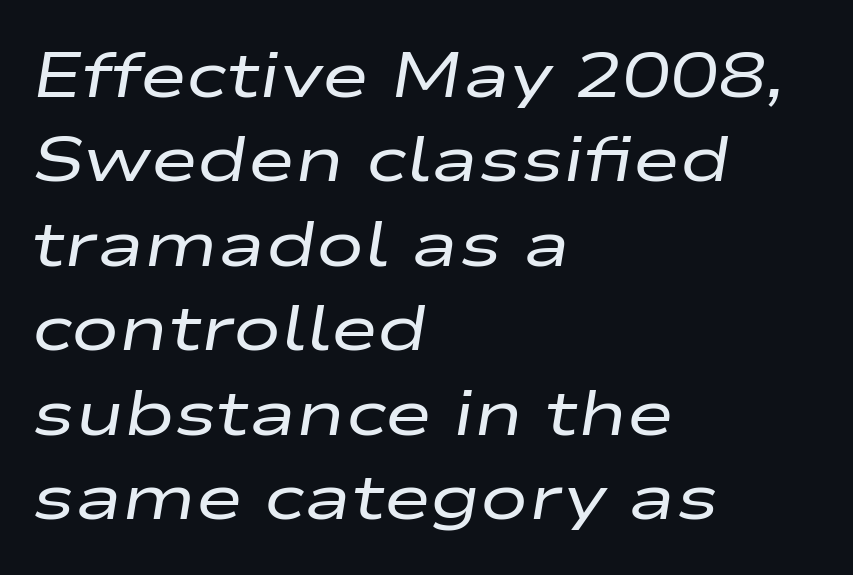
The image shows 64 px regular-weight, wide type, italic (leaning right); set left-aligned, normal line spacing (1.32x), normal letter spacing, not underlined; low stroke contrast and a medium x-height.
